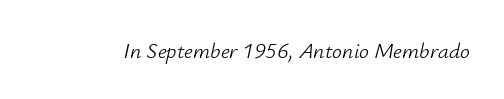
{"italic": "yes", "lean": "right", "slant_degrees": 12, "bold": "no", "underline": "no", "letter_spacing": "normal", "letter_spacing_em": 0.0, "glyph_px": 22}
